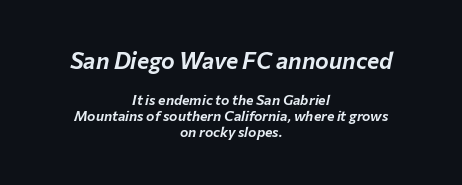
The image shows 23 px text type, italic (leaning right); set centered, tight line spacing (1.14x), normal letter spacing, not underlined; the first (top) block is 1.64x larger.
